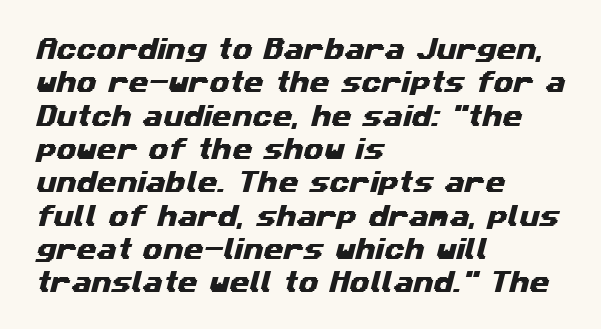
The foot of each line stays bare and open. Leading: standard. Horizontally, the lines are justified to the leading edge only. Tracking value appears to be zero — textbook default spacing.
